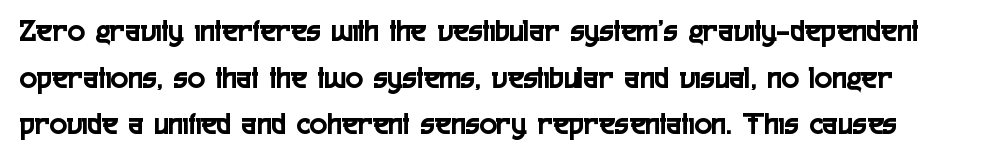
No extra tracking has been applied to these lines. The area under the type is left untouched. It's the straight-up-and-down kind of type. Spacing verdict: proportional, widths tailored to each character. Regular leading. In terms of letterform style, serifs are entirely absent.
